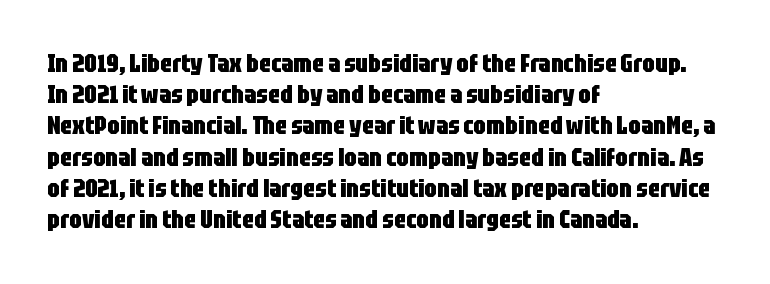
{"italic": "no", "bold": "yes", "underline": "no", "align": "left", "line_spacing": "normal", "line_spacing_ratio": 1.25, "letter_spacing": "normal", "letter_spacing_em": 0.0, "glyph_px": 25}
